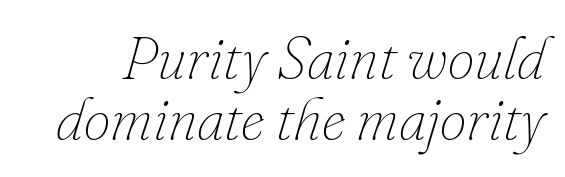
Spacing between characters is what you'd get straight out of the box. The glyphs are unaccompanied by any horizontal stroke below them. Each letter keeps its own natural width here, so spacing adapts to shape. The typeface has the unassuming heft of standard copy or less.
